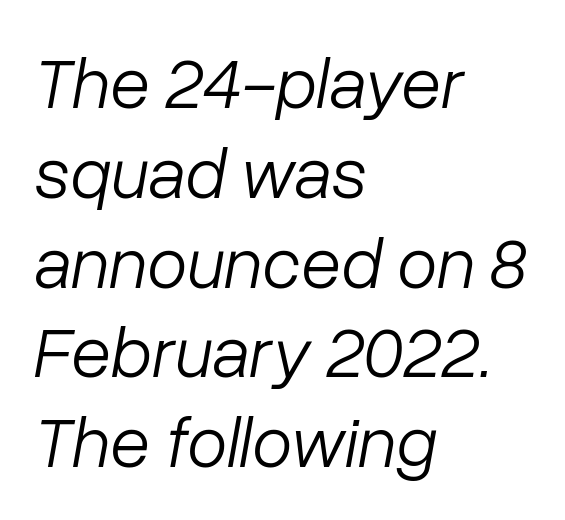
Character widths vary here, with narrow letters taking less room than wide ones. The letters sit at their default tracking, neither squeezed nor spread. This sample uses an oblique cut, with every glyph tilted off the vertical. The weight would be labelled regular, book, light, or lighter still. The paragraph has a hard left edge and a soft right edge.
